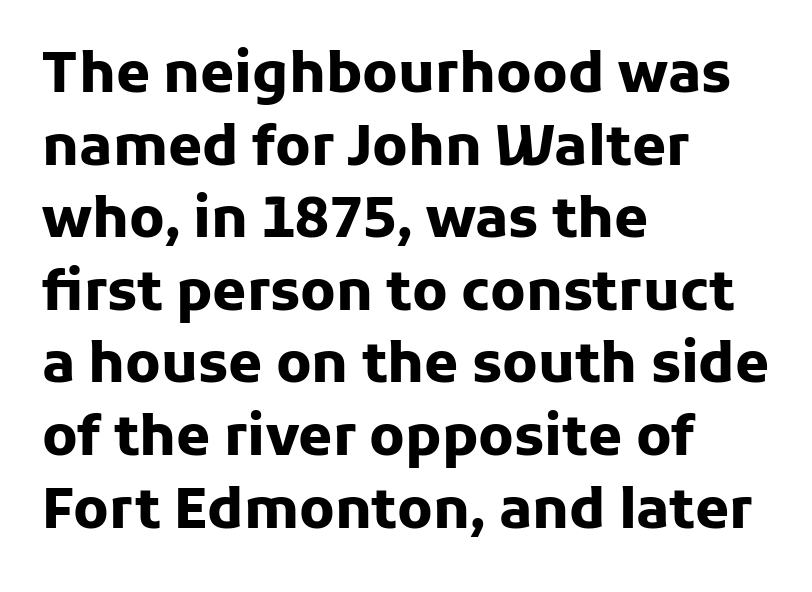
The image shows 55 px heavy sans-serif type, upright; set left-aligned, normal line spacing (1.32x), normal letter spacing, not underlined; low stroke contrast and a medium x-height.
